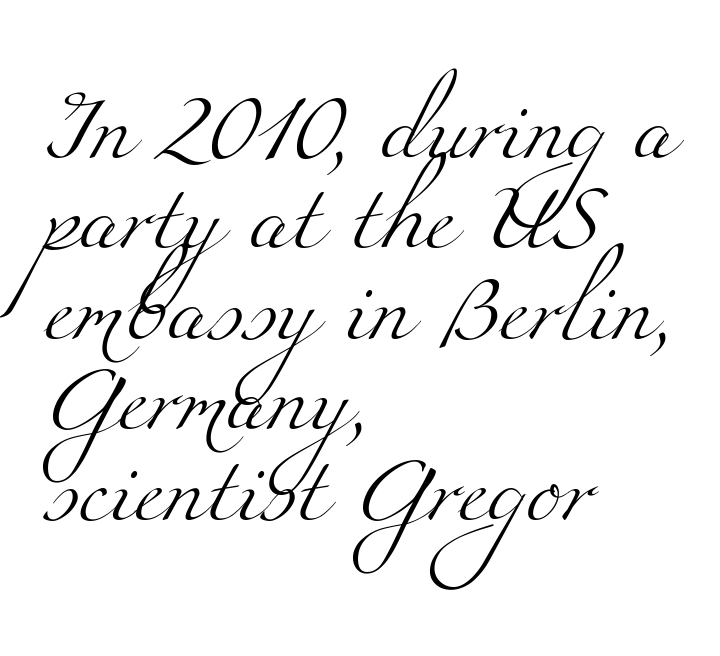
Q: Is the text bold? A: No.
Q: Is the text underlined? A: No.
Q: How is the paragraph aligned? A: Left-aligned.
Q: Is the spacing between letters normal or unusually wide? A: Normal.
Q: Is the spacing between lines tight, normal or loose? A: Normal.
Q: Width (condensed, normal, or wide)? A: Wide.
Q: Stroke contrast? A: Medium.
Q: x-height? A: Small.
Q: Monospaced? A: No.
